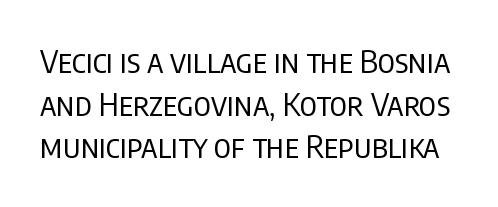
Q: Is the text bold? A: No.
Q: Is the text italic (slanted)? A: No, it is upright.
Q: Is the typeface a serif or a sans-serif typeface? A: Sans-serif.
Q: Is the text underlined? A: No.
Q: Is the spacing between letters normal or unusually wide? A: Normal.
Q: Is the spacing between lines tight, normal or loose? A: Normal.
Q: Width (condensed, normal, or wide)? A: Condensed.
Q: Stroke contrast? A: Low.
Q: x-height? A: Large.
Q: Monospaced? A: No.
